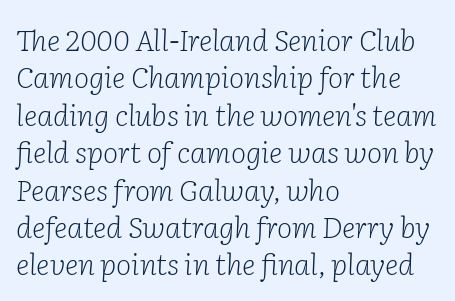
Q: Is the text bold? A: No.
Q: Is the text italic (slanted)? A: Yes, it leans right by about 2 degrees.
Q: Is the typeface a serif or a sans-serif typeface? A: Serif.
Q: Is the text underlined? A: No.
Q: How is the paragraph aligned? A: Left-aligned.
Q: Is the spacing between letters normal or unusually wide? A: Normal.
Q: Is the spacing between lines tight, normal or loose? A: Normal.
Q: Width (condensed, normal, or wide)? A: Normal.
Q: Stroke contrast? A: Low.
Q: x-height? A: Medium.
Q: Monospaced? A: No.
